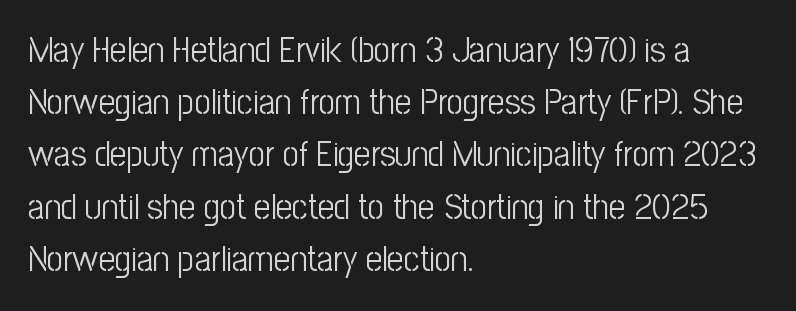
This is not heavy type; no bold has been used. Notice how descenders clear the ascenders below comfortably — that's standard leading. These lines are composed in type without serifs. Does extra space separate the letters? No, they use regular spacing.
